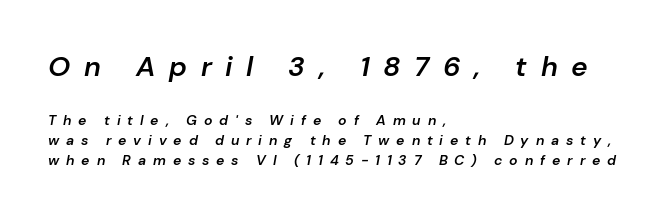
{"italic": "yes", "lean": "right", "slant_degrees": 10, "bold": "semi", "weight": "semibold", "width": "normal", "stroke_contrast": "low", "x_height": "medium", "monospaced": "no", "underline": "no", "align": "left", "line_spacing": "normal", "line_spacing_ratio": 1.44, "letter_spacing": "wide", "letter_spacing_em": 0.49, "larger_block": "first", "size_ratio": 2.0, "glyph_px": 28}
